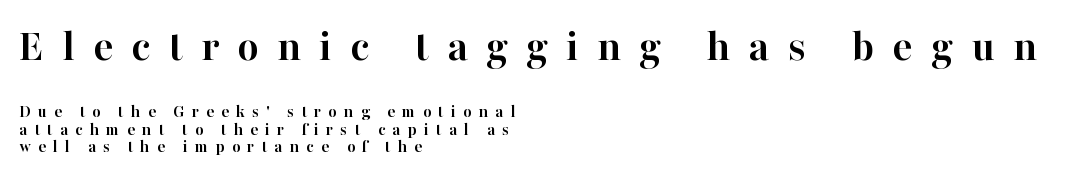
Q: Is the text bold? A: Yes.
Q: Is the text italic (slanted)? A: No, it is upright.
Q: Is the typeface a serif or a sans-serif typeface? A: Serif.
Q: Is the text underlined? A: No.
Q: How is the paragraph aligned? A: Left-aligned.
Q: Is the spacing between letters normal or unusually wide? A: Unusually wide.
Q: Is the spacing between lines tight, normal or loose? A: Tight.
Q: Which block of text is set in a larger size, the first (top) or the second (bottom)? A: The first (top) one.
Q: Width (condensed, normal, or wide)? A: Normal.
Q: Stroke contrast? A: High.
Q: x-height? A: Medium.
Q: Monospaced? A: No.
